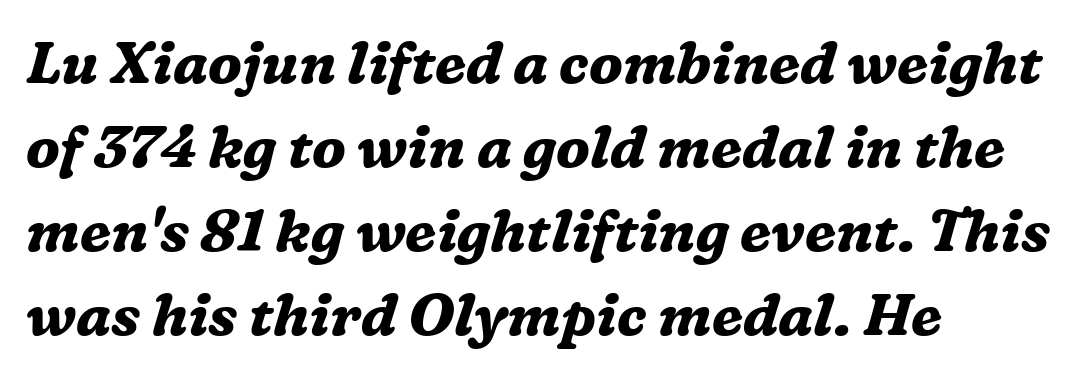
Line spacing here is normal. The passage shown is typed in a proportional face where columns would drift. The glyphs look as if they've been sheared to an angle. Only glyphs here, with clear space below each row. The characters display serif detailing at their extremities.
